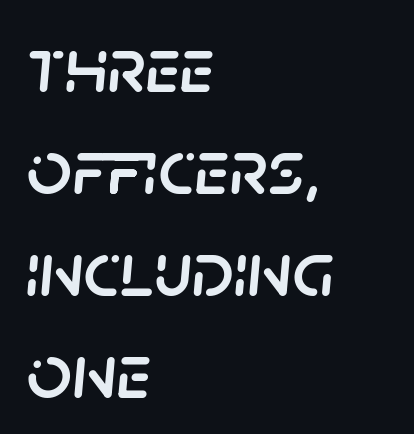
Q: Is the text italic (slanted)? A: Yes, it leans right by about 5 degrees.
Q: Is the text underlined? A: No.
Q: How is the paragraph aligned? A: Left-aligned.
Q: Is the spacing between letters normal or unusually wide? A: Normal.
Q: Is the spacing between lines tight, normal or loose? A: Normal.
Q: Width (condensed, normal, or wide)? A: Normal.
Q: Stroke contrast? A: Low.
Q: x-height? A: Large.
Q: Monospaced? A: No.
